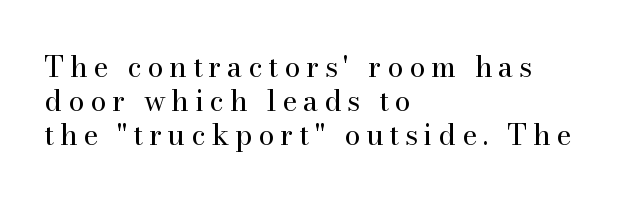
Q: Is the text bold? A: No.
Q: Is the text italic (slanted)? A: No, it is upright.
Q: Is the typeface a serif or a sans-serif typeface? A: Serif.
Q: Is the text underlined? A: No.
Q: How is the paragraph aligned? A: Left-aligned.
Q: Is the spacing between letters normal or unusually wide? A: Unusually wide.
Q: Width (condensed, normal, or wide)? A: Normal.
Q: Stroke contrast? A: High.
Q: x-height? A: Small.
Q: Monospaced? A: No.
